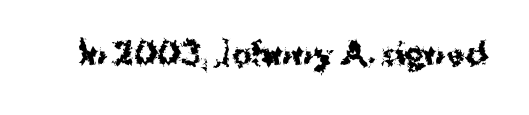
{"serif": "no", "italic": "no", "bold": "yes", "weight": "bold", "width": "normal", "stroke_contrast": "medium", "x_height": "medium", "monospaced": "no", "underline": "no", "letter_spacing": "normal", "letter_spacing_em": 0.0, "glyph_px": 30}
